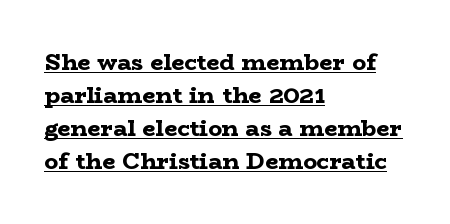
Q: Is the text bold? A: Yes.
Q: Is the text italic (slanted)? A: No, it is upright.
Q: Is the text underlined? A: Yes.
Q: How is the paragraph aligned? A: Left-aligned.
Q: Is the spacing between letters normal or unusually wide? A: Normal.
Q: Is the spacing between lines tight, normal or loose? A: Normal.
